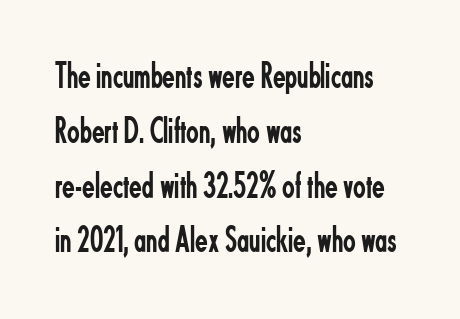
{"serif": "no", "italic": "no", "bold": "no", "weight": "regular", "width": "condensed", "stroke_contrast": "low", "x_height": "small", "monospaced": "no", "underline": "no", "align": "left", "line_spacing": "normal", "line_spacing_ratio": 1.48, "letter_spacing": "normal", "letter_spacing_em": 0.0, "glyph_px": 37}
